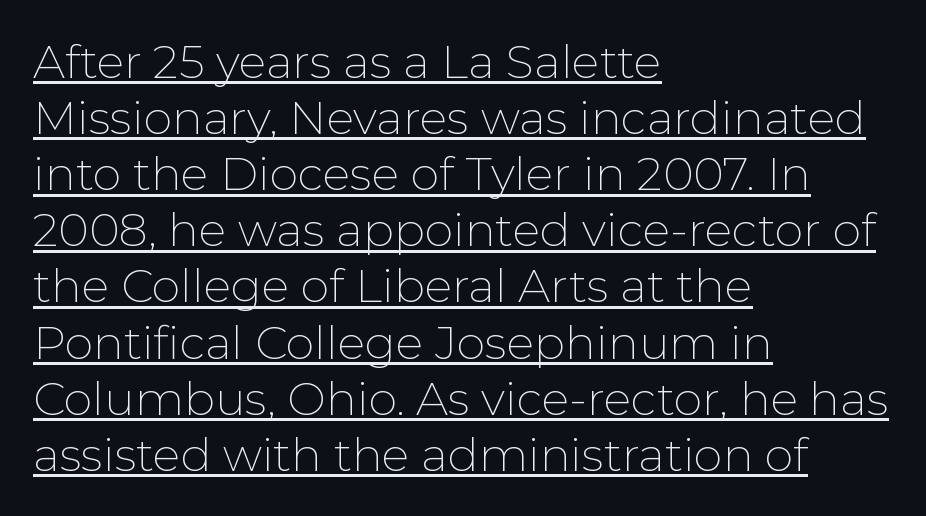
{"serif": "no", "italic": "no", "bold": "no", "weight": "thin", "width": "normal", "stroke_contrast": "low", "x_height": "medium", "monospaced": "no", "underline": "yes", "align": "left", "line_spacing_ratio": 1.22, "letter_spacing": "normal", "letter_spacing_em": 0.0, "glyph_px": 46}
